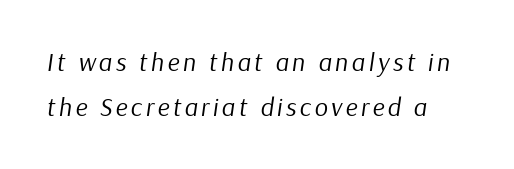
Q: Is the text bold? A: No.
Q: Is the text italic (slanted)? A: Yes, it leans right by about 9 degrees.
Q: Is the text underlined? A: No.
